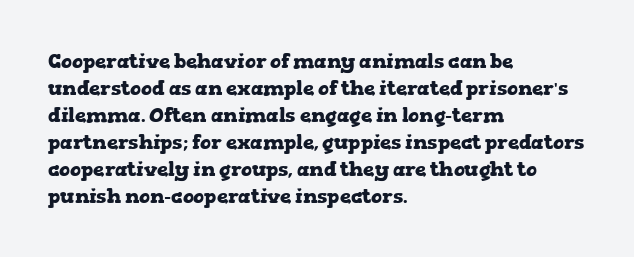
Q: Is the text bold? A: Yes.
Q: Is the text italic (slanted)? A: No, it is upright.
Q: Is the text underlined? A: No.
Q: How is the paragraph aligned? A: Left-aligned.
Q: Is the spacing between letters normal or unusually wide? A: Normal.
Q: Is the spacing between lines tight, normal or loose? A: Normal.
